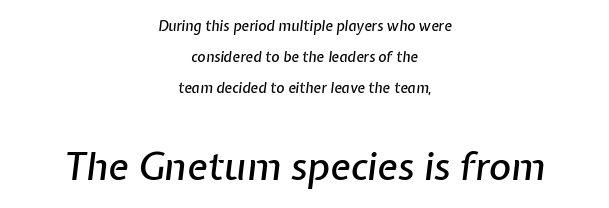
{"italic": "yes", "lean": "right", "slant_degrees": 7, "width": "normal", "stroke_contrast": "low", "x_height": "medium", "monospaced": "no", "underline": "no", "align": "center", "line_spacing": "loose", "line_spacing_ratio": 2.22, "letter_spacing": "normal", "letter_spacing_em": 0.0, "larger_block": "second", "size_ratio": 2.71, "glyph_px": 38}
